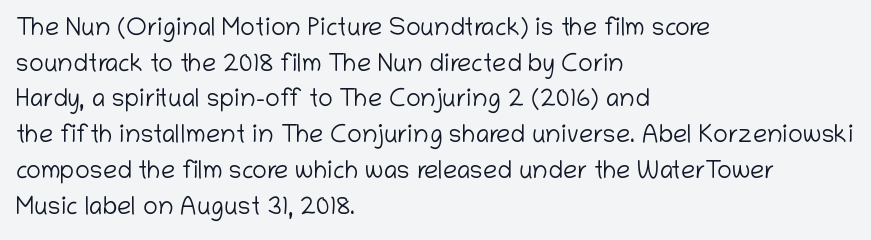
The image shows 25 px text type, upright; set left-aligned, normal line spacing (1.43x), normal letter spacing, not underlined.
